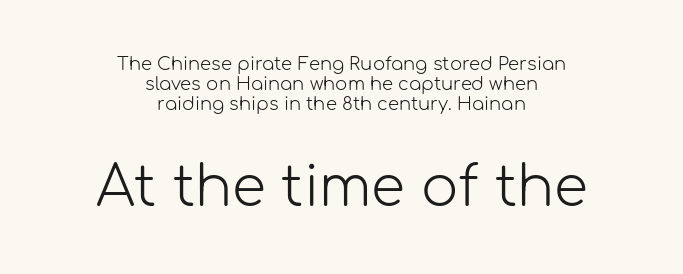
The image shows 55 px light sans-serif type, upright; set centered, tight line spacing (1.1x), normal letter spacing, not underlined; the second (bottom) block is 3.06x larger; low stroke contrast and a medium x-height.
